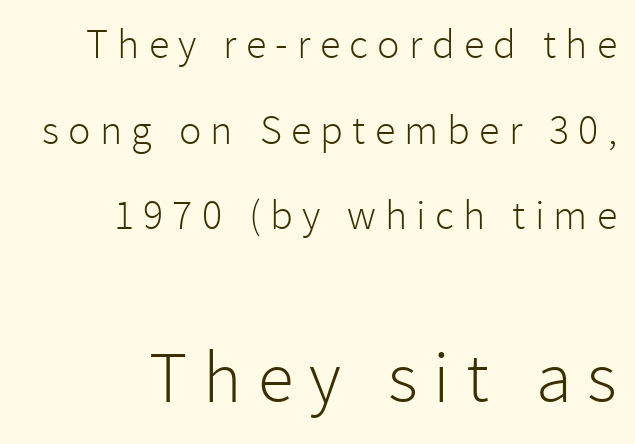
The weight tops out at a normal text grade. The compositor pushed each line to the right boundary. Here the designer chose a conventional face with non-uniform glyph widths. Interline gaps are noticeably wide in this sample. What kind of face is this? One without serifs — a sans. The typography opts for an upright posture over an oblique one.
